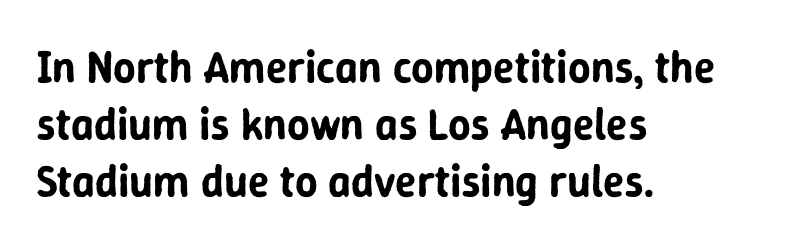
{"serif": "no", "italic": "no", "width": "normal", "stroke_contrast": "low", "x_height": "medium", "monospaced": "no", "underline": "no", "align": "left", "line_spacing": "normal", "line_spacing_ratio": 1.3, "letter_spacing": "normal", "letter_spacing_em": 0.0, "glyph_px": 44}
